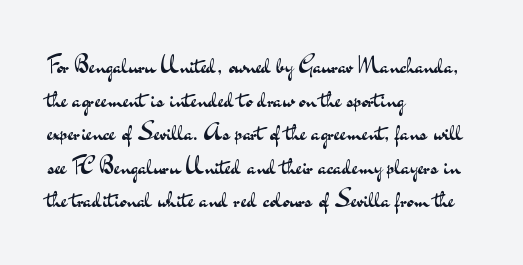
Does the copy run flush right? No — it runs flush left. Does extra space separate the letters? No, they use regular spacing. The letters look calm and open, with moderate or lighter stems. Beneath every word, the page is bare. Normally led — the rows are evenly, conventionally spaced.
